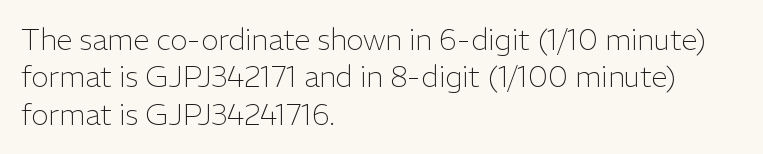
The image shows 29 px light sans-serif type, upright; set left-aligned, normal line spacing (1.29x), normal letter spacing, not underlined; low stroke contrast and a medium x-height.
